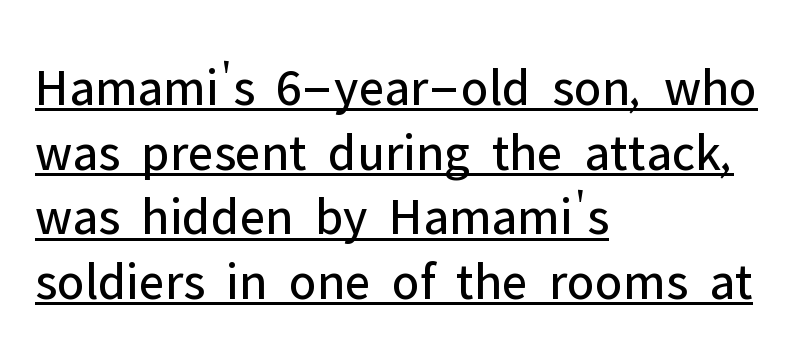
Q: Is the text bold? A: No.
Q: Is the text italic (slanted)? A: No, it is upright.
Q: Is the typeface a serif or a sans-serif typeface? A: Sans-serif.
Q: Is the text underlined? A: Yes.
Q: How is the paragraph aligned? A: Left-aligned.
Q: Is the spacing between letters normal or unusually wide? A: Normal.
Q: Width (condensed, normal, or wide)? A: Normal.
Q: Stroke contrast? A: Low.
Q: x-height? A: Medium.
Q: Monospaced? A: No.
